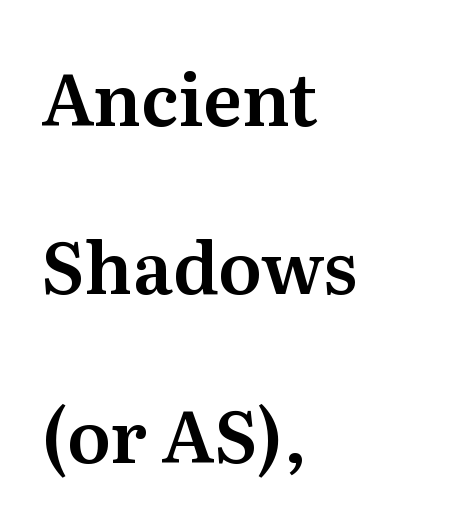
The image shows 72 px serif type, upright; set left-aligned, loose line spacing (2.34x), normal letter spacing, not underlined; medium stroke contrast and a medium x-height.
